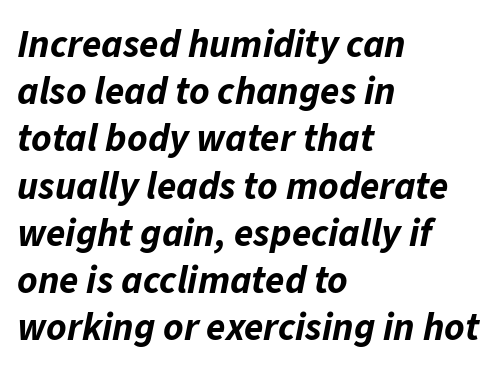
The image shows 39 px bold type, italic (leaning right); set left-aligned, line spacing 1.21x, normal letter spacing, not underlined; low stroke contrast and a medium x-height.
